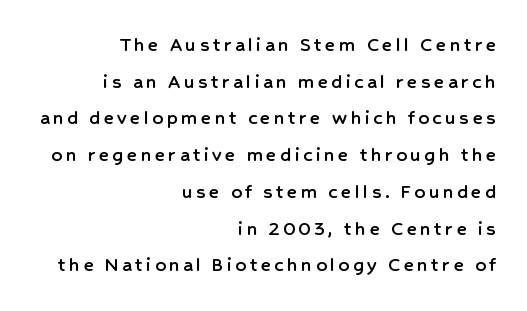
Q: Is the text italic (slanted)? A: No, it is upright.
Q: Is the text underlined? A: No.
Q: How is the paragraph aligned? A: Right-aligned.
